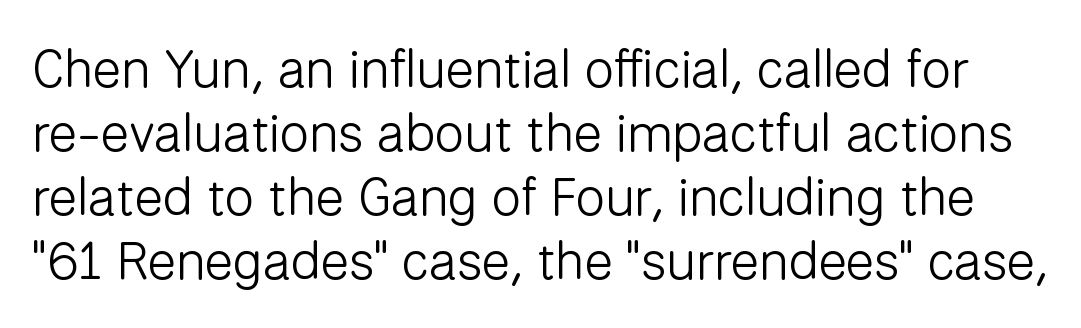
{"serif": "no", "italic": "no", "bold": "no", "weight": "light", "width": "normal", "stroke_contrast": "low", "x_height": "medium", "monospaced": "no", "underline": "no", "line_spacing_ratio": 1.21, "letter_spacing": "normal", "letter_spacing_em": 0.0, "glyph_px": 53}
